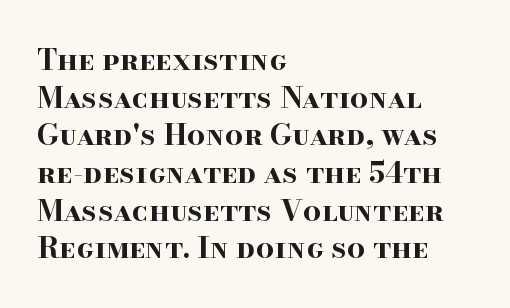
Is the type bold? Yes — the strokes are clearly thick and heavy. In terms of letterform style, serifs are clearly present. A typesetter would call this proportional, since set widths differ per character. Compared with typical paragraphs, the rows here are spaced about the same. The passage is arranged the way most books set body copy — flush left. Italic: no, the glyphs are upright roman.
